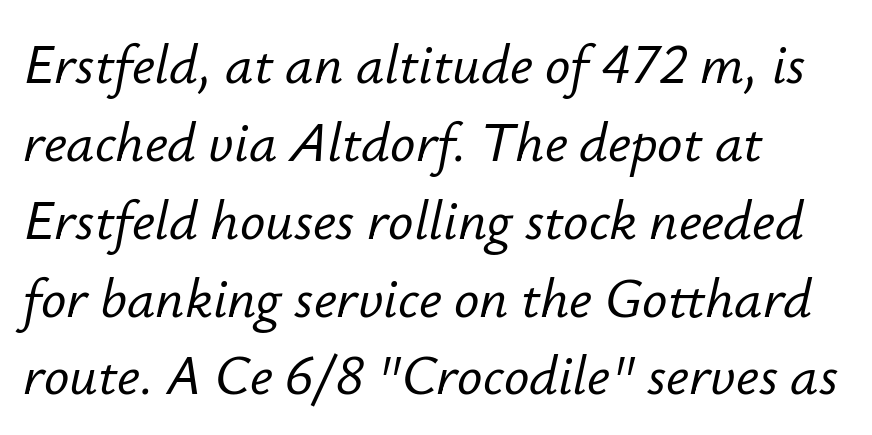
{"italic": "yes", "lean": "right", "slant_degrees": 12, "width": "normal", "stroke_contrast": "low", "x_height": "small", "monospaced": "no", "underline": "no", "align": "left", "line_spacing": "normal", "line_spacing_ratio": 1.39, "letter_spacing": "normal", "letter_spacing_em": 0.0, "glyph_px": 56}
